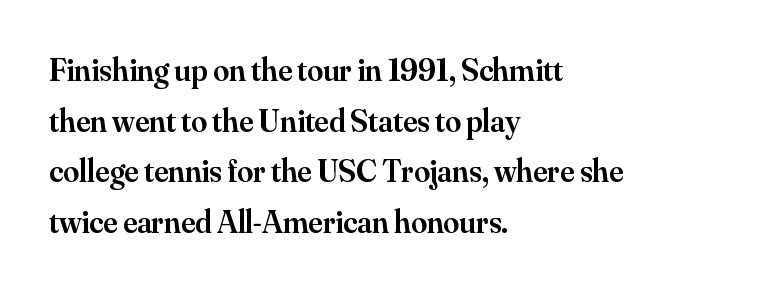
{"serif": "yes", "italic": "no", "bold": "semi", "weight": "semibold", "width": "normal", "stroke_contrast": "medium", "x_height": "small", "monospaced": "no", "underline": "no", "align": "left", "line_spacing": "normal", "line_spacing_ratio": 1.58, "letter_spacing": "normal", "letter_spacing_em": 0.0, "glyph_px": 32}
